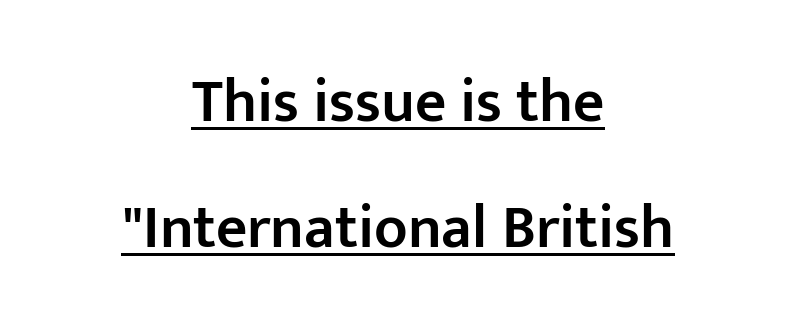
The image shows 61 px semibold sans-serif type, upright; set centered, loose line spacing (2.07x), normal letter spacing, underlined; low stroke contrast and a medium x-height.
